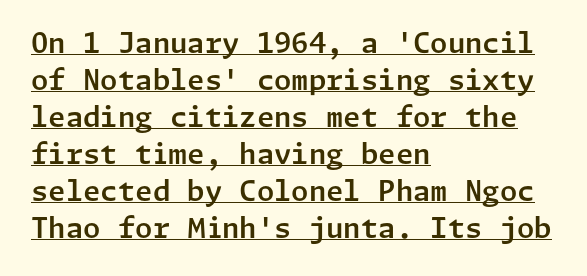
Q: Is the text italic (slanted)? A: No, it is upright.
Q: Is the typeface a serif or a sans-serif typeface? A: Sans-serif.
Q: Is the text underlined? A: Yes.
Q: How is the paragraph aligned? A: Left-aligned.
Q: Is the spacing between letters normal or unusually wide? A: Normal.
Q: Is the spacing between lines tight, normal or loose? A: Normal.
Q: Width (condensed, normal, or wide)? A: Normal.
Q: Stroke contrast? A: Low.
Q: x-height? A: Medium.
